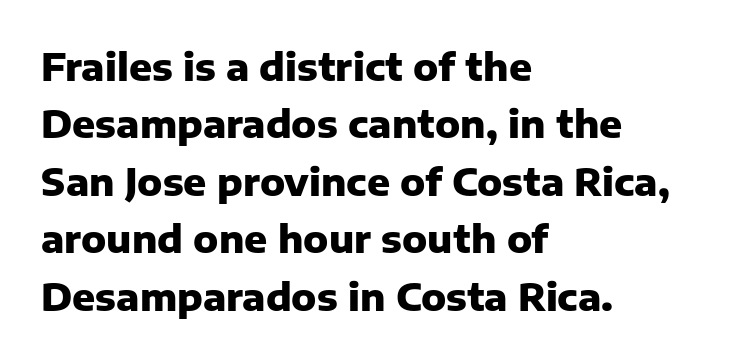
The image shows 38 px heavy sans-serif type, upright; set left-aligned, normal line spacing (1.51x), normal letter spacing, not underlined; low stroke contrast and a medium x-height.
